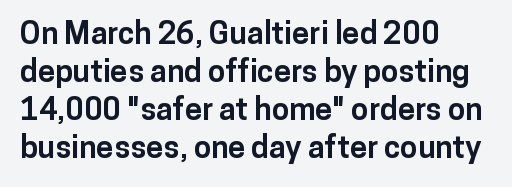
The image shows 31 px bold sans-serif type, upright; set left-aligned, line spacing 1.23x, normal letter spacing, not underlined; low stroke contrast and a medium x-height.
